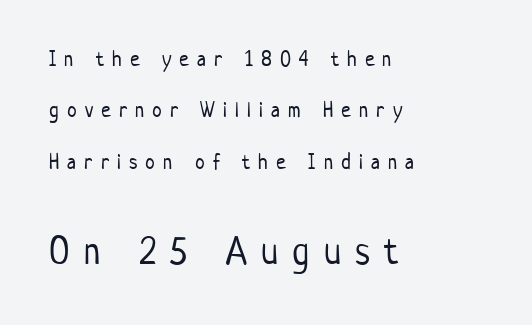
Students, observe: this is what heavily led, spacious text looks like. Glyph-to-glyph distance is far greater than everyday printed text. These lines stack with their left ends in a neat column. Think standard paragraph weight, or any step lighter than that. Every stem runs plumb, perpendicular to the baseline. The gap between lines stays unmarked.
